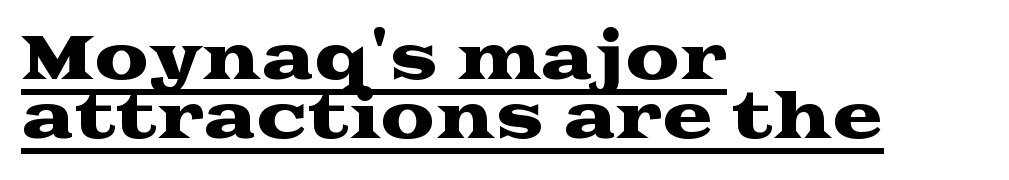
The image shows 61 px wide serif type, upright; set left-aligned, tight line spacing (0.97x), normal letter spacing, underlined; medium stroke contrast and a medium x-height.
